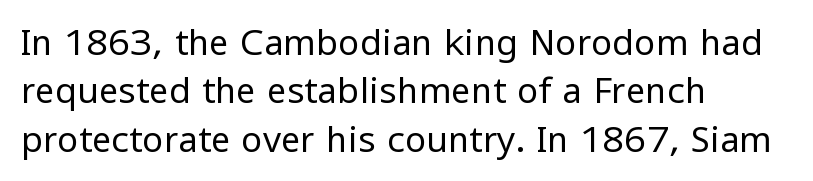
Each letter keeps its own natural width here, so spacing adapts to shape. The space beneath each line is pristine and unruled. Does extra space separate the letters? No, they use regular spacing. The axis of the letterforms is exactly vertical.
